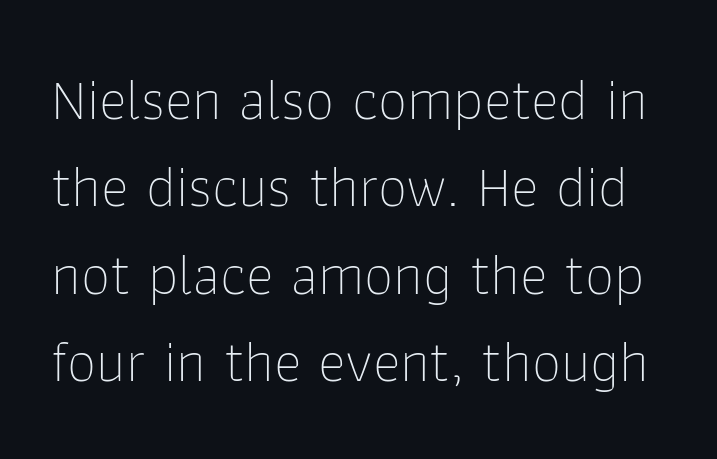
Between one letter and the next there's only the usual sliver of space. A roman cut, with each character standing at attention. One glance says typical: line gaps are just what's usual. Examine the stroke ends and you'll find no serifs. Stroke thickness stays within the range of a standard reading face or lighter. Here the designer chose a conventional face with non-uniform glyph widths.
